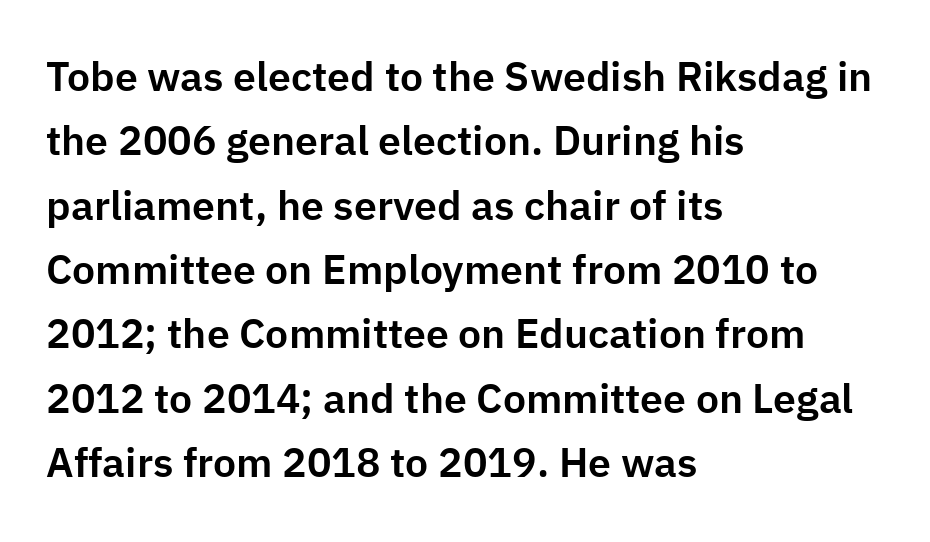
Q: Is the text italic (slanted)? A: No, it is upright.
Q: Is the typeface a serif or a sans-serif typeface? A: Sans-serif.
Q: Is the text underlined? A: No.
Q: How is the paragraph aligned? A: Left-aligned.
Q: Is the spacing between letters normal or unusually wide? A: Normal.
Q: Is the spacing between lines tight, normal or loose? A: Normal.
Q: Width (condensed, normal, or wide)? A: Normal.
Q: Stroke contrast? A: Low.
Q: x-height? A: Medium.
Q: Monospaced? A: No.
